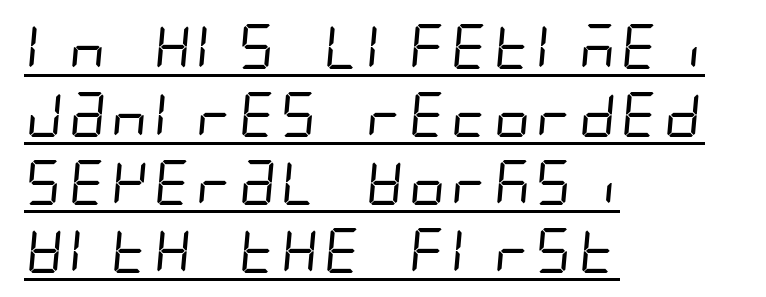
The image shows 45 px regular-weight, condensed sans-serif type; set left-aligned, normal line spacing (1.51x), normal letter spacing, underlined; low stroke contrast and a large x-height.
